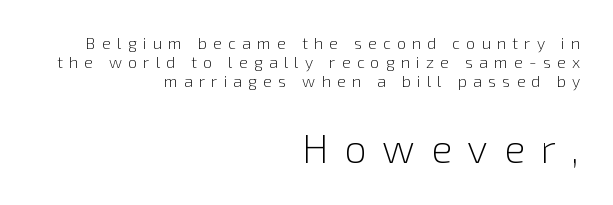
Q: Is the text bold? A: No.
Q: Is the text italic (slanted)? A: No, it is upright.
Q: Is the typeface a serif or a sans-serif typeface? A: Sans-serif.
Q: Is the text underlined? A: No.
Q: How is the paragraph aligned? A: Right-aligned.
Q: Is the spacing between letters normal or unusually wide? A: Unusually wide.
Q: Which block of text is set in a larger size, the first (top) or the second (bottom)? A: The second (bottom) one.
Q: Width (condensed, normal, or wide)? A: Normal.
Q: Stroke contrast? A: Low.
Q: x-height? A: Medium.
Q: Monospaced? A: No.
